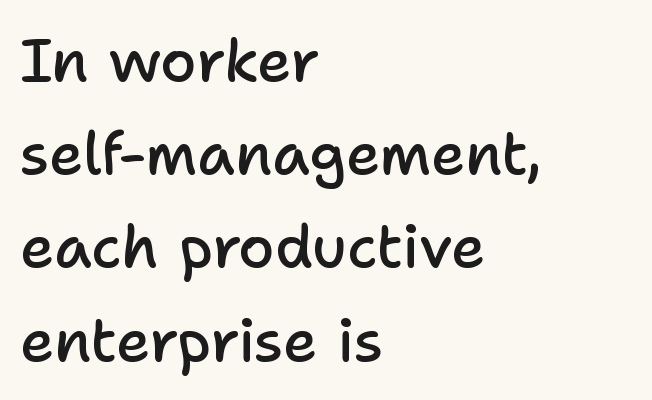
These lines are rendered in a variable-pitch font. The space directly below the letters is spotless. This is sans-serif lettering, the kind often seen on screens and signage. The rows are spaced the way most documents space them.
